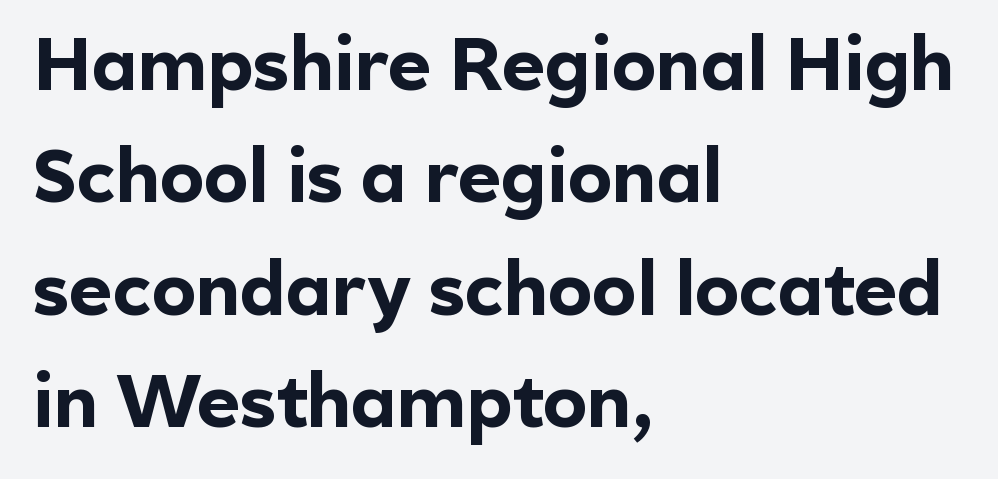
Q: Is the text bold? A: Yes.
Q: Is the text italic (slanted)? A: No, it is upright.
Q: Is the typeface a serif or a sans-serif typeface? A: Sans-serif.
Q: Is the text underlined? A: No.
Q: How is the paragraph aligned? A: Left-aligned.
Q: Is the spacing between letters normal or unusually wide? A: Normal.
Q: Is the spacing between lines tight, normal or loose? A: Normal.
Q: Width (condensed, normal, or wide)? A: Normal.
Q: x-height? A: Medium.
Q: Monospaced? A: No.
